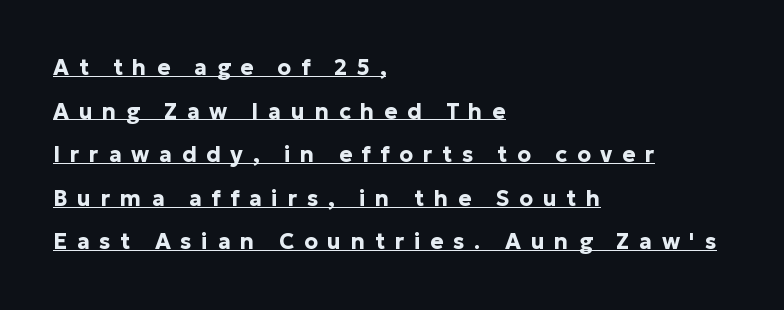
Q: Is the text bold? A: Yes.
Q: Is the text italic (slanted)? A: No, it is upright.
Q: Is the text underlined? A: Yes.
Q: How is the paragraph aligned? A: Left-aligned.
Q: Is the spacing between letters normal or unusually wide? A: Unusually wide.
Q: Is the spacing between lines tight, normal or loose? A: Loose.
